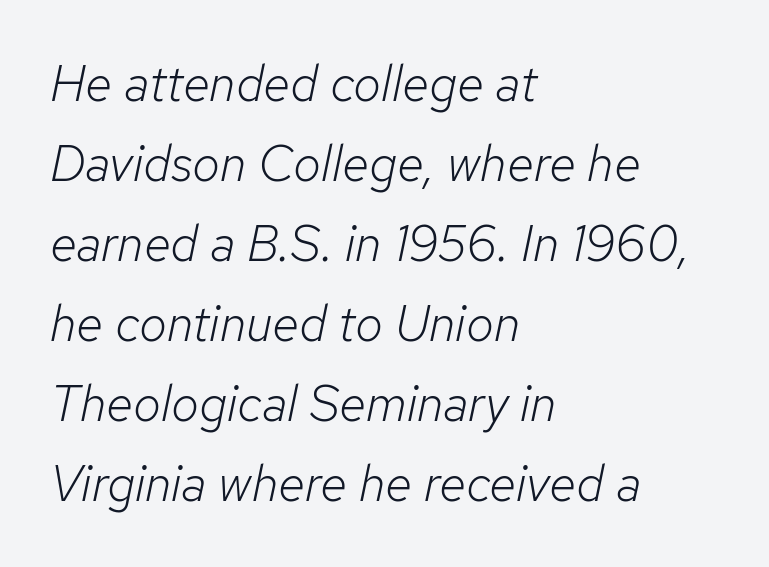
{"italic": "yes", "lean": "right", "slant_degrees": 12, "bold": "no", "weight": "light", "width": "normal", "stroke_contrast": "low", "x_height": "medium", "monospaced": "no", "underline": "no", "align": "left", "line_spacing": "normal", "line_spacing_ratio": 1.6, "letter_spacing": "normal", "letter_spacing_em": 0.0, "glyph_px": 50}
